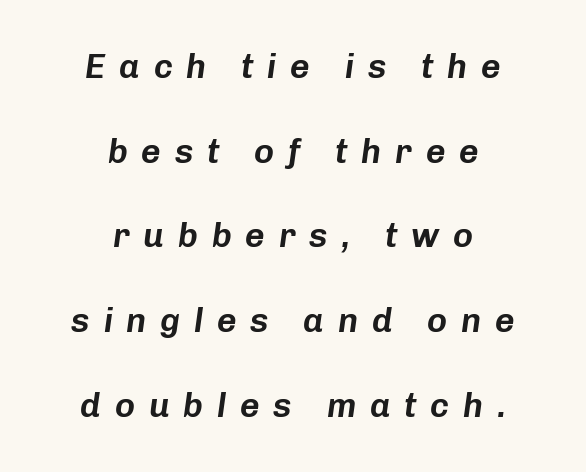
Horizontal alignment here is central, giving a formal, balanced look. The space between consecutive lines is lavish. Notice how the stems are inclined rather than vertical — that's the hallmark of italics. Clear beneath every line of the passage.
